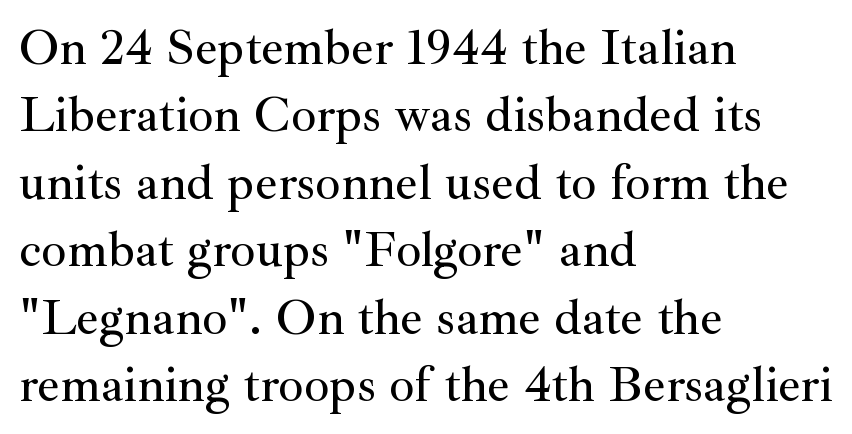
{"serif": "yes", "italic": "no", "width": "normal", "stroke_contrast": "medium", "x_height": "small", "monospaced": "no", "underline": "no", "align": "left", "line_spacing": "normal", "line_spacing_ratio": 1.35, "letter_spacing": "normal", "letter_spacing_em": 0.0, "glyph_px": 50}
